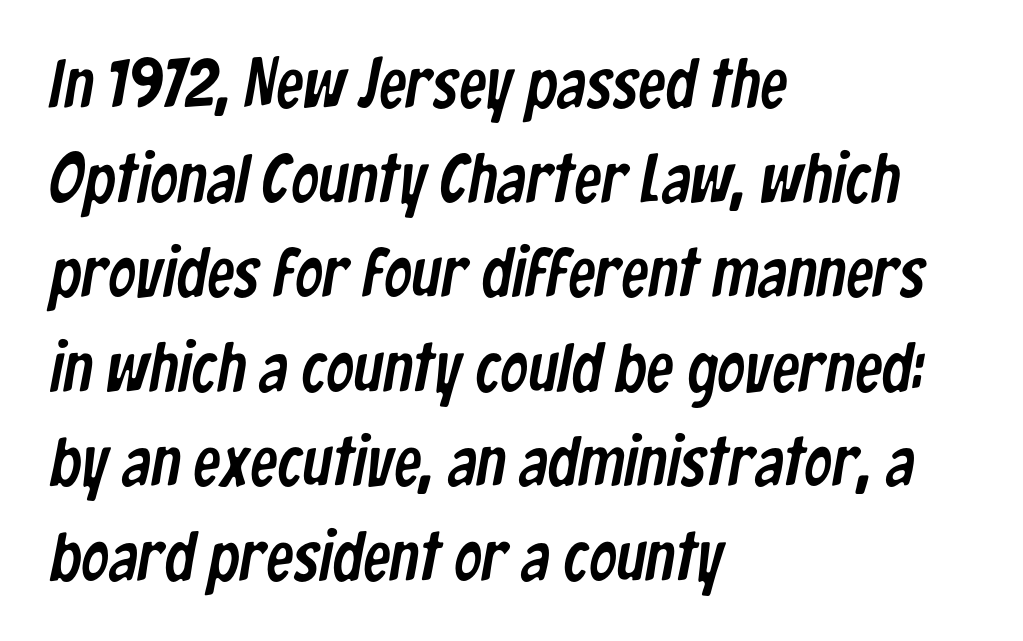
Vertical spacing — default. The rendering anchors every line to the left-hand side. Students, note that the glyphs here touch the page at normal intervals. Is this a fixed-width face? No — the glyphs have proportional, varying widths. The area under the type is left untouched.
